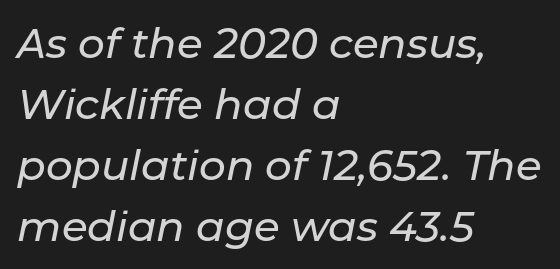
These lines are rendered in a variable-pitch font. Compared with typical paragraphs, the rows here are spaced about the same. The letterforms sit shoulder to shoulder at normal distance. The typesetter chose a ragged-right arrangement here. Does the lettering tilt? It does — this is italic.
